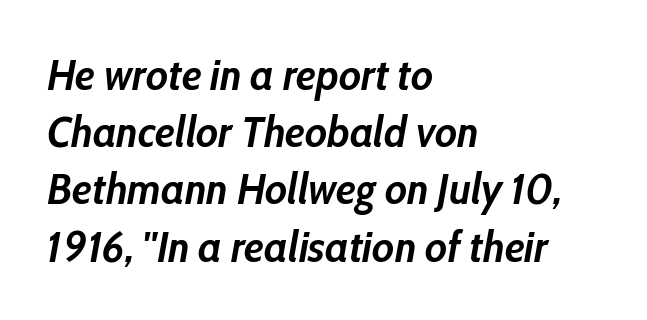
{"italic": "yes", "lean": "right", "slant_degrees": 10, "bold": "yes", "weight": "semibold", "width": "condensed", "stroke_contrast": "low", "x_height": "medium", "monospaced": "no", "underline": "no", "align": "left", "line_spacing": "normal", "line_spacing_ratio": 1.3, "letter_spacing": "normal", "letter_spacing_em": 0.0, "glyph_px": 44}
